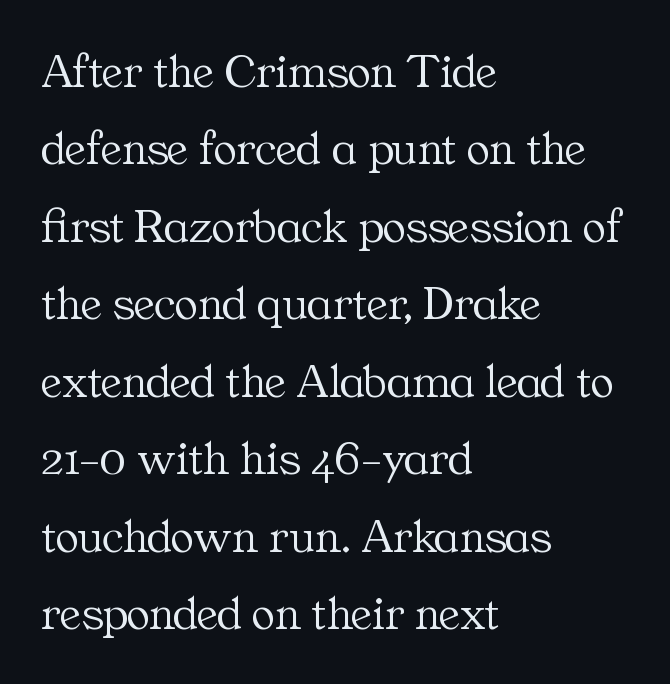
The image shows 49 px light serif type, upright; set left-aligned, normal line spacing (1.58x), normal letter spacing, not underlined; medium stroke contrast and a medium x-height.
